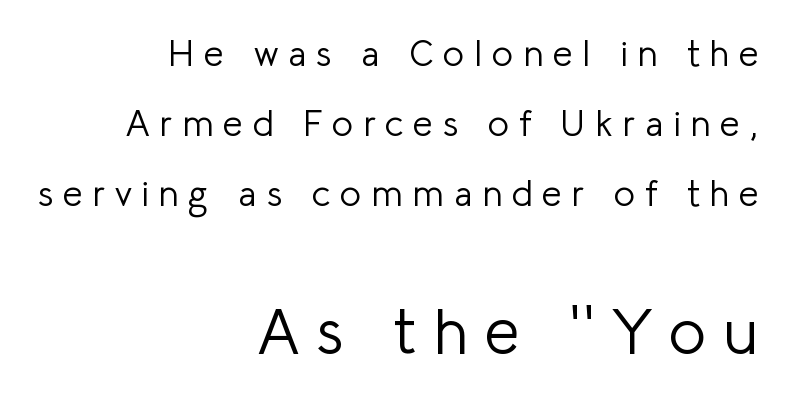
The image shows 63 px light sans-serif type, upright; set right-aligned, loose line spacing (1.95x), unusually wide letter spacing (+0.27 em), not underlined; the second (bottom) block is 1.75x larger; low stroke contrast and a medium x-height.
